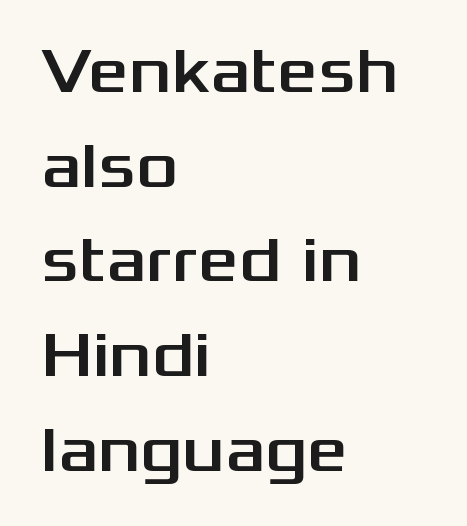
{"serif": "no", "italic": "no", "width": "wide", "stroke_contrast": "medium", "x_height": "medium", "monospaced": "no", "underline": "no", "align": "left", "line_spacing": "normal", "line_spacing_ratio": 1.48, "letter_spacing": "normal", "letter_spacing_em": 0.0, "glyph_px": 64}
